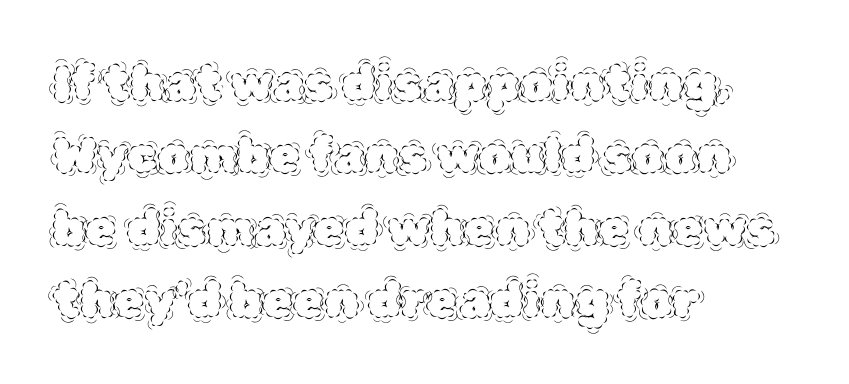
{"italic": "no", "bold": "no", "weight": "thin", "width": "normal", "x_height": "large", "monospaced": "no", "underline": "no", "align": "left", "line_spacing": "normal", "line_spacing_ratio": 1.45, "letter_spacing": "normal", "letter_spacing_em": 0.0, "glyph_px": 50}
